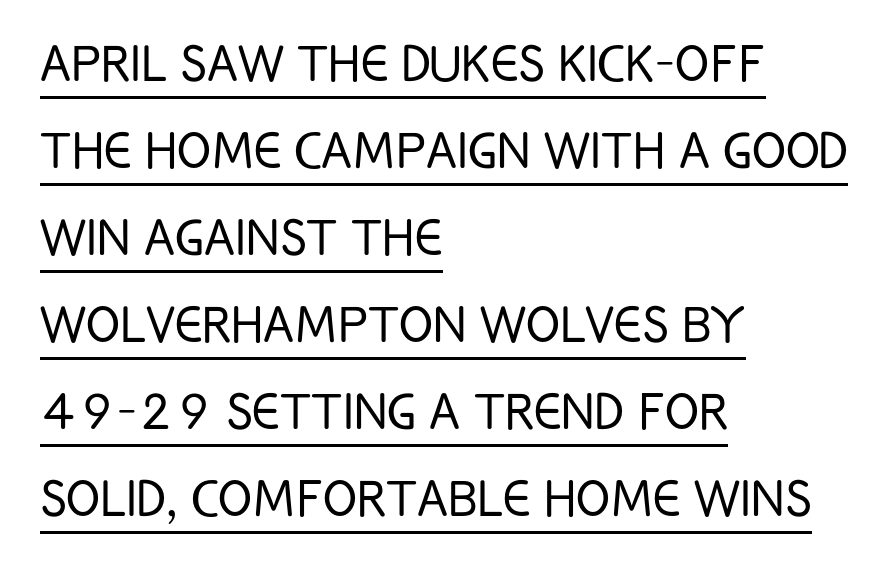
The image shows 63 px light, condensed sans-serif type, upright; set left-aligned, normal line spacing (1.38x), normal letter spacing, underlined; low stroke contrast and a large x-height.
